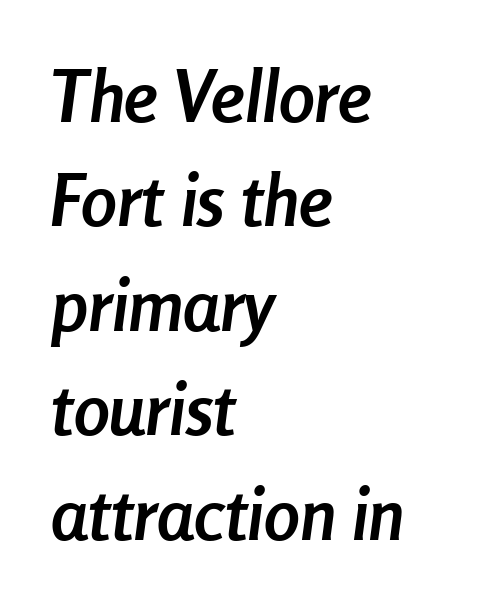
The image shows 72 px semibold, condensed type, italic (leaning right); set left-aligned, normal line spacing (1.45x), normal letter spacing, not underlined; low stroke contrast and a medium x-height.
